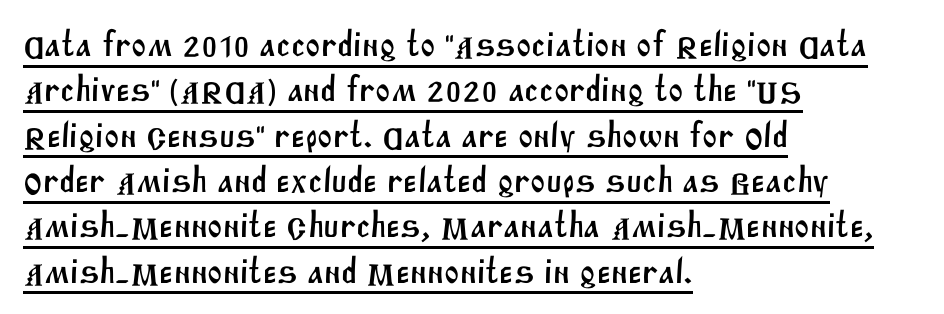
{"serif": "no", "width": "normal", "stroke_contrast": "medium", "x_height": "large", "monospaced": "no", "underline": "yes", "align": "left", "line_spacing": "normal", "line_spacing_ratio": 1.26, "letter_spacing": "normal", "letter_spacing_em": 0.0, "glyph_px": 36}
